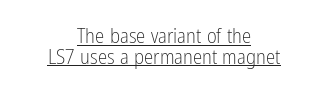
A continuous stroke trails under the words, as in a hyperlink. Casual observation: everything's sitting right in the middle. Is this a heavy cut? Hardly; it is regular or lighter. Letter spacing: default. In terms of posture, this sample is upright. The leading is snug, giving the passage a crowded texture.
